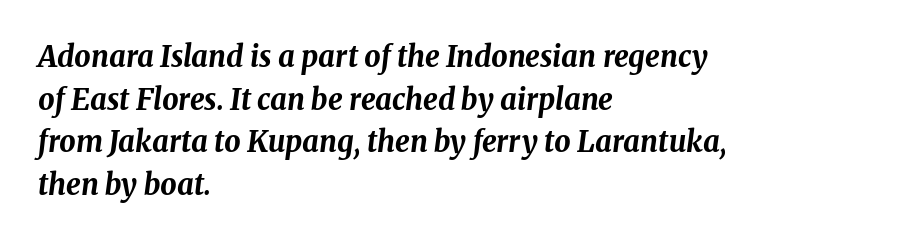
The image shows 29 px bold type, italic (leaning right); set left-aligned, normal line spacing (1.47x), normal letter spacing, not underlined; medium stroke contrast and a medium x-height.
